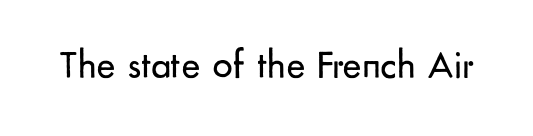
The image shows 40 px regular-weight sans-serif type, upright; set normal letter spacing, not underlined; low stroke contrast and a small x-height.
